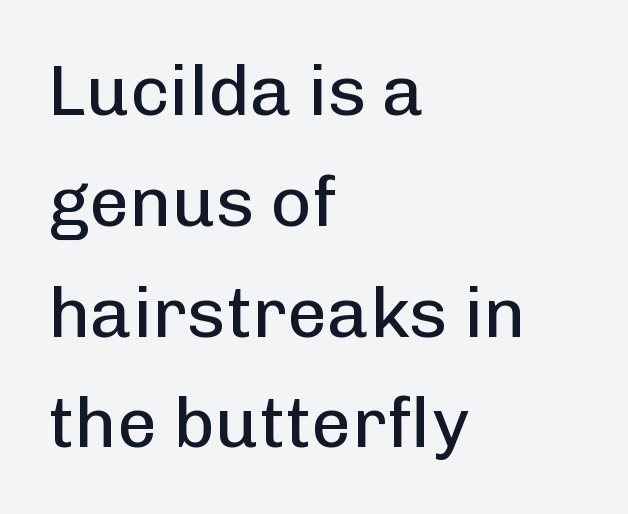
Is there any slant? The stems are plumb. Type style note: lacks serifs. The gap between lines stays unmarked. The strokes are not fattened; the text isn't bold. Nothing unusual about the tracking: characters are spaced as the font intends.
